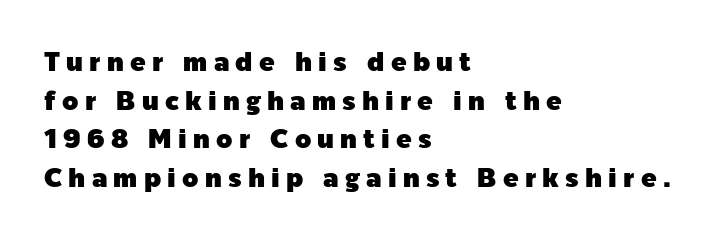
Q: Is the text italic (slanted)? A: No, it is upright.
Q: Is the text underlined? A: No.
Q: How is the paragraph aligned? A: Left-aligned.
Q: Is the spacing between letters normal or unusually wide? A: Unusually wide.
Q: Is the spacing between lines tight, normal or loose? A: Normal.
